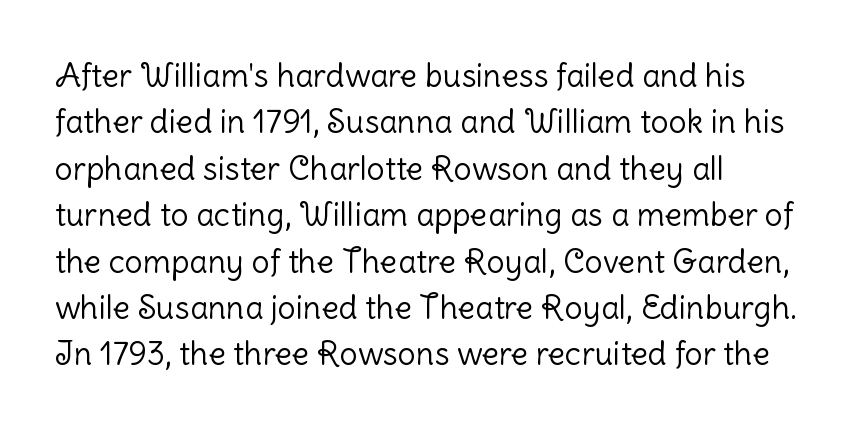
Q: Is the text bold? A: No.
Q: Is the text italic (slanted)? A: No, it is upright.
Q: Is the typeface a serif or a sans-serif typeface? A: Sans-serif.
Q: Is the text underlined? A: No.
Q: How is the paragraph aligned? A: Left-aligned.
Q: Is the spacing between letters normal or unusually wide? A: Normal.
Q: Is the spacing between lines tight, normal or loose? A: Normal.
Q: Width (condensed, normal, or wide)? A: Normal.
Q: Stroke contrast? A: Low.
Q: x-height? A: Medium.
Q: Monospaced? A: No.
